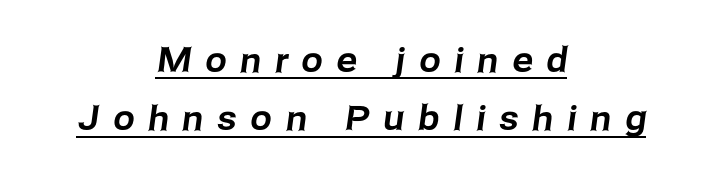
Q: Is the typeface a serif or a sans-serif typeface? A: Sans-serif.
Q: Is the text underlined? A: Yes.
Q: How is the paragraph aligned? A: Centered.
Q: Is the spacing between letters normal or unusually wide? A: Unusually wide.
Q: Width (condensed, normal, or wide)? A: Normal.
Q: Stroke contrast? A: Low.
Q: x-height? A: Medium.
Q: Monospaced? A: No.
